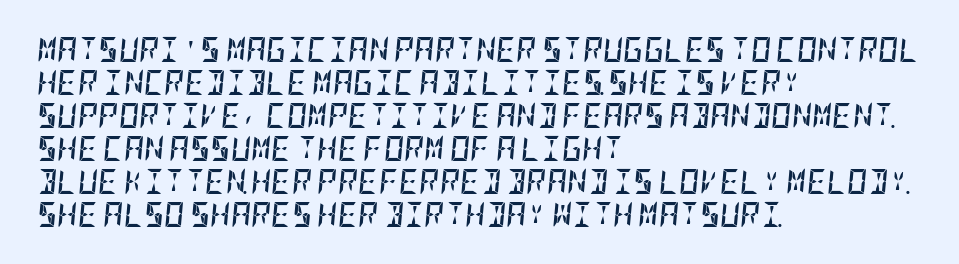
Q: Is the text bold? A: Yes.
Q: Is the text italic (slanted)? A: Yes, it leans right by about 5 degrees.
Q: Is the text underlined? A: No.
Q: How is the paragraph aligned? A: Left-aligned.
Q: Is the spacing between letters normal or unusually wide? A: Normal.
Q: Is the spacing between lines tight, normal or loose? A: Normal.
